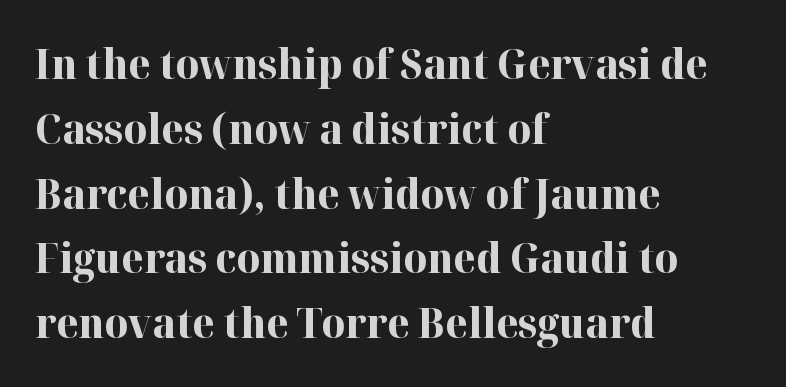
{"serif": "yes", "italic": "no", "bold": "yes", "weight": "bold", "width": "normal", "stroke_contrast": "high", "x_height": "medium", "monospaced": "no", "underline": "no", "align": "left", "line_spacing": "normal", "line_spacing_ratio": 1.58, "letter_spacing": "normal", "letter_spacing_em": 0.0, "glyph_px": 41}
